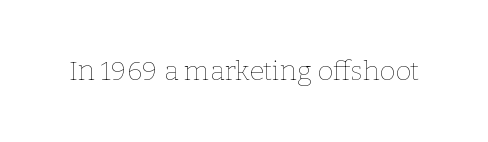
Has an underline been added? It has not. The type is set solid horizontally, with unmodified tracking. The characters are drawn with everyday or finer stroke widths. Every character sits straight up, as roman type does.
